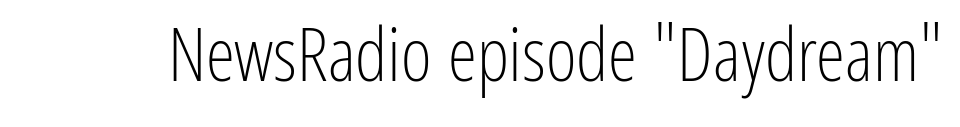
{"serif": "no", "italic": "no", "bold": "no", "weight": "light", "width": "condensed", "stroke_contrast": "low", "x_height": "medium", "monospaced": "no", "underline": "no", "letter_spacing": "normal", "letter_spacing_em": 0.0, "glyph_px": 74}
